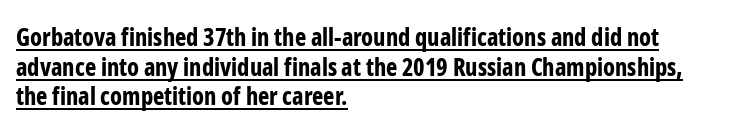
The image shows 24 px bold type, upright; set left-aligned, line spacing 1.23x, normal letter spacing, underlined.
